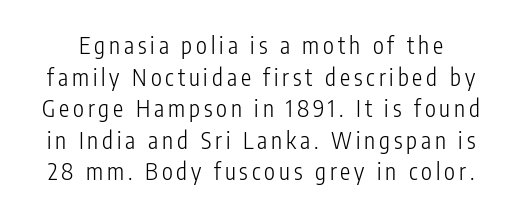
Normally led — the rows are evenly, conventionally spaced. Style check: upright. Nobody drew a line under any word here. This is not heavy type; no bold has been used.
